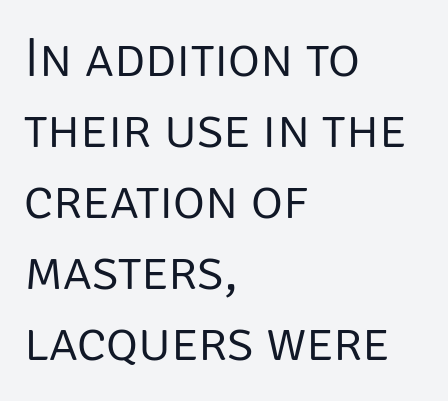
{"serif": "no", "italic": "no", "bold": "no", "weight": "light", "width": "normal", "stroke_contrast": "low", "x_height": "large", "monospaced": "no", "underline": "no", "align": "left", "line_spacing": "normal", "line_spacing_ratio": 1.29, "letter_spacing": "normal", "letter_spacing_em": 0.0, "glyph_px": 55}
